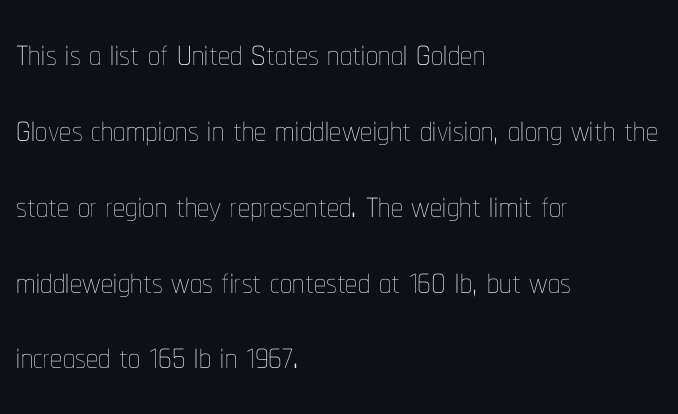
{"italic": "no", "bold": "no", "weight": "thin", "width": "condensed", "stroke_contrast": "low", "x_height": "medium", "monospaced": "no", "underline": "no", "align": "left", "line_spacing": "normal", "line_spacing_ratio": 1.58, "letter_spacing": "normal", "letter_spacing_em": 0.0, "glyph_px": 48}
